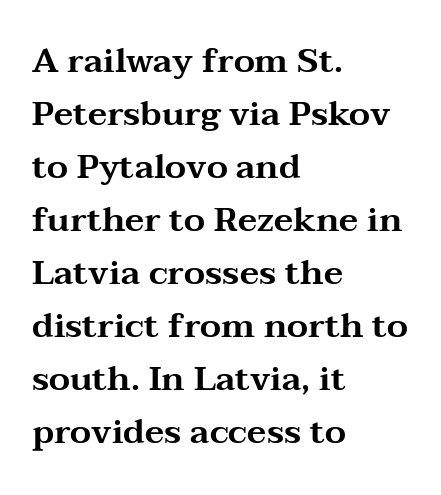
The image shows 34 px wide serif type, upright; set left-aligned, normal line spacing (1.56x), normal letter spacing, not underlined; medium stroke contrast and a medium x-height.
